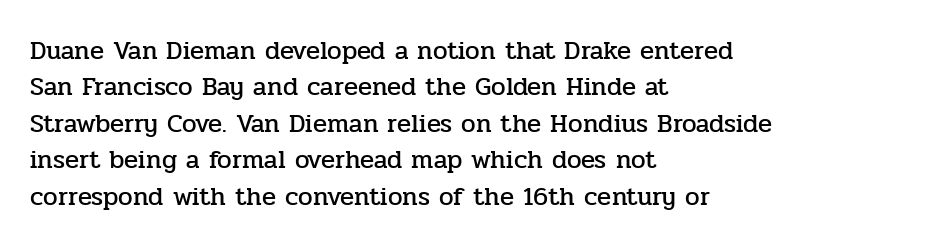
Each line starts at the same left margin while the right side varies. There is no visible air inserted between adjacent glyphs. Baseline-to-baseline distance is the conventional proportion of letter height. No italicization has been applied; the sample stays upright.
